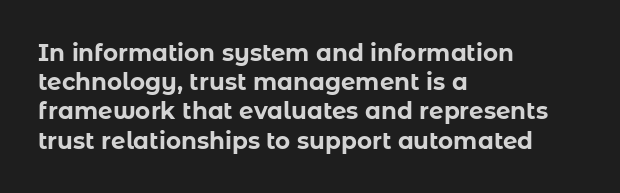
Q: Is the text bold? A: Yes.
Q: Is the text italic (slanted)? A: No, it is upright.
Q: Is the text underlined? A: No.
Q: How is the paragraph aligned? A: Left-aligned.
Q: Is the spacing between letters normal or unusually wide? A: Normal.
Q: Is the spacing between lines tight, normal or loose? A: Normal.
